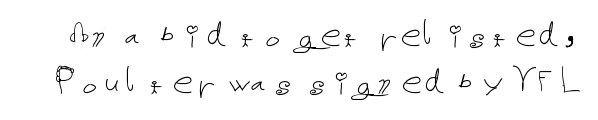
Nobody touched the tracking dial on this one. Bold? No — there's no thickening of the strokes. What's the leading like? Squeezed, with rows nearly overlapping. The typography opts for an upright posture over an oblique one.
